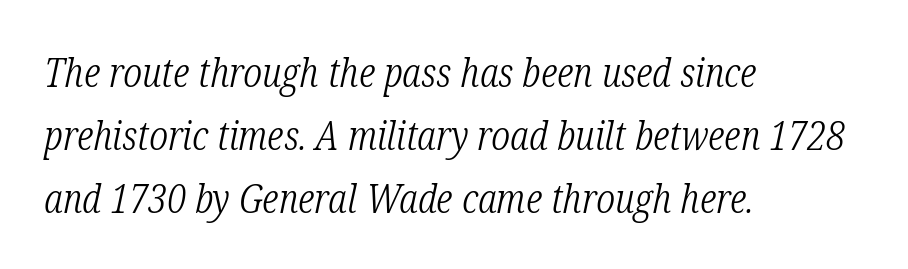
Q: Is the text bold? A: No.
Q: Is the text italic (slanted)? A: Yes, it leans right by about 12 degrees.
Q: Is the typeface a serif or a sans-serif typeface? A: Serif.
Q: Is the text underlined? A: No.
Q: How is the paragraph aligned? A: Left-aligned.
Q: Is the spacing between letters normal or unusually wide? A: Normal.
Q: Is the spacing between lines tight, normal or loose? A: Normal.
Q: Width (condensed, normal, or wide)? A: Condensed.
Q: Stroke contrast? A: Low.
Q: x-height? A: Medium.
Q: Monospaced? A: No.
